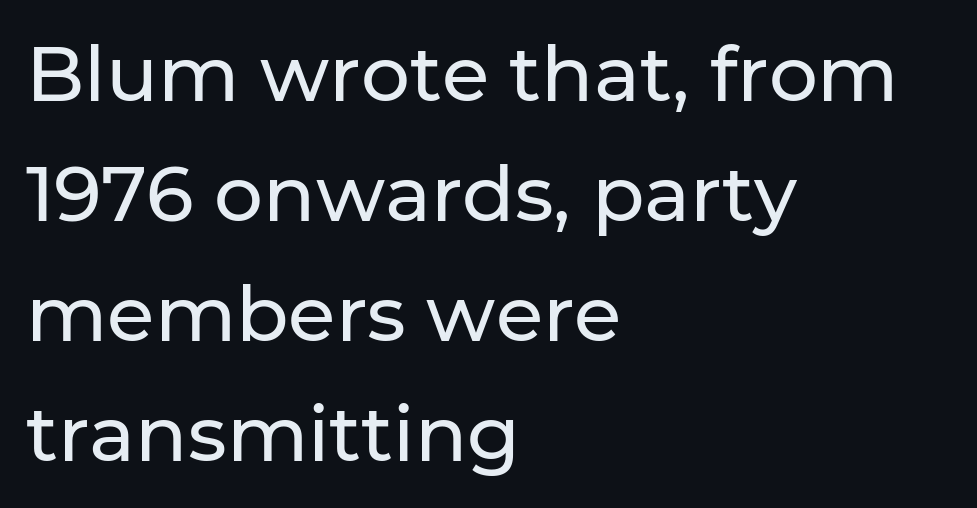
Serifs: no, the terminals of the letterforms are clean. Look at the tracking — it's just the regular setting, nothing added. Horizontally, the lines are justified to the leading edge only. Nope, not italic — everything's standing straight. Check the space under the baseline: it is left empty. If you measured baseline to baseline, you'd find a middling distance.
